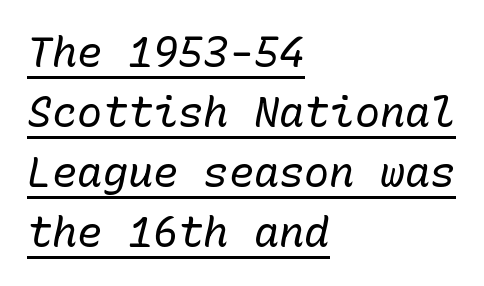
Q: Is the text bold? A: No.
Q: Is the text italic (slanted)? A: Yes, it leans right by about 10 degrees.
Q: Is the text underlined? A: Yes.
Q: How is the paragraph aligned? A: Left-aligned.
Q: Is the spacing between letters normal or unusually wide? A: Normal.
Q: Is the spacing between lines tight, normal or loose? A: Normal.
Q: Width (condensed, normal, or wide)? A: Normal.
Q: Stroke contrast? A: Low.
Q: x-height? A: Medium.
Q: Monospaced? A: Yes.
